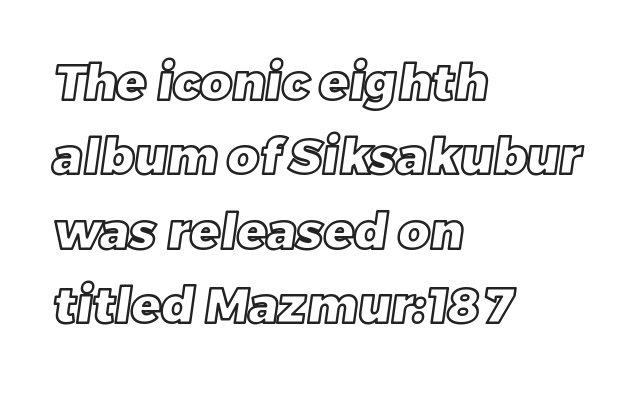
The image shows 49 px text type; set left-aligned, normal line spacing (1.52x), normal letter spacing, not underlined; a large x-height.
